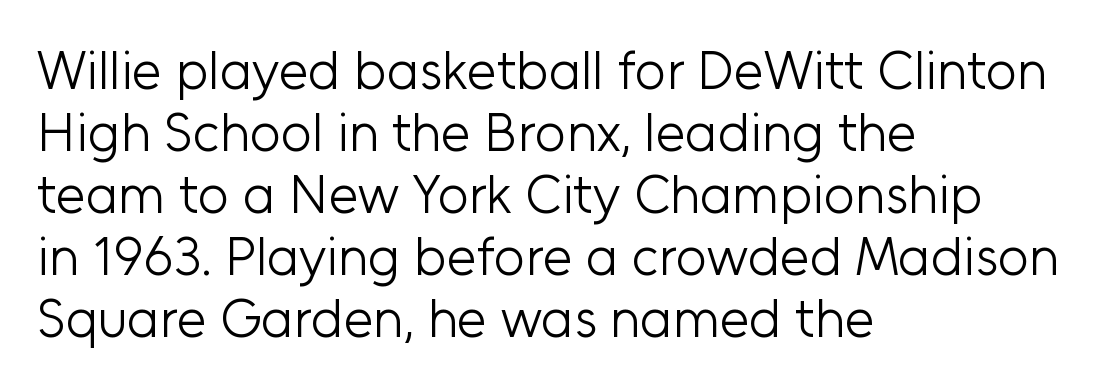
The image shows 54 px light sans-serif type, upright; set left-aligned, tight line spacing (1.15x), normal letter spacing, not underlined; low stroke contrast and a medium x-height.
